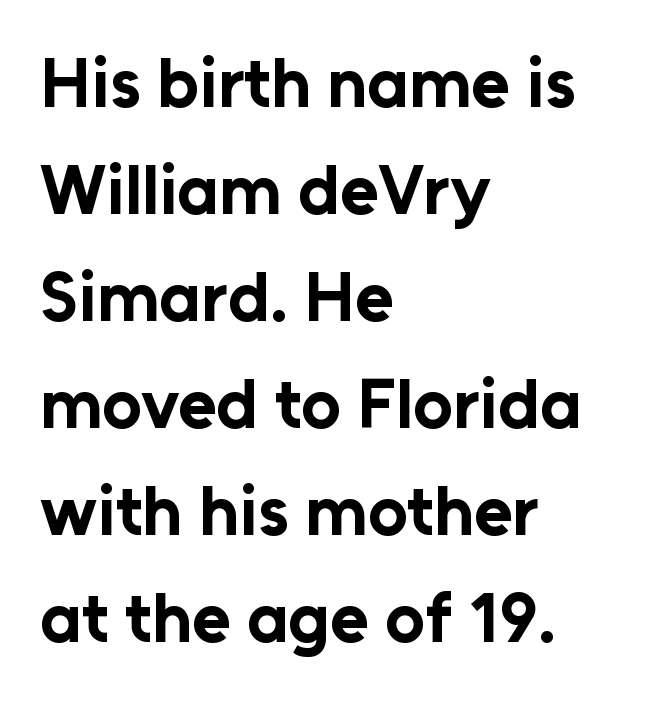
Line starts are locked; line ends wander. Here the designer chose a conventional face with non-uniform glyph widths. Honestly, the letter spacing is just normal — you wouldn't notice it. This is sans-serif lettering, the kind often seen on screens and signage. These lines sit exactly where default settings would place them.
